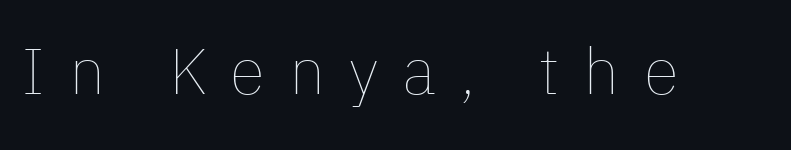
Characters follow at a spacing far wider than the type designer built in. Do the characters align in a grid? No, the font is proportional. Do the letters lean? They stand straight. Has an underline been added? It has not. Is the stroke heavy? The answer is a plain regular-or-lighter.
